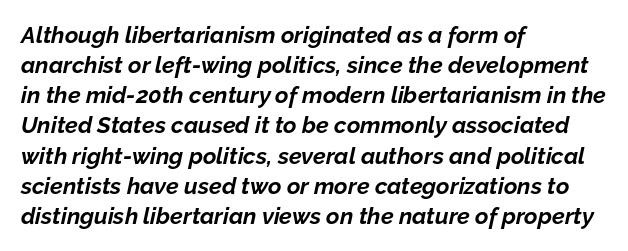
Q: Is the text bold? A: Yes.
Q: Is the text italic (slanted)? A: Yes, it leans right by about 12 degrees.
Q: Is the text underlined? A: No.
Q: How is the paragraph aligned? A: Left-aligned.
Q: Is the spacing between letters normal or unusually wide? A: Normal.
Q: Is the spacing between lines tight, normal or loose? A: Normal.
